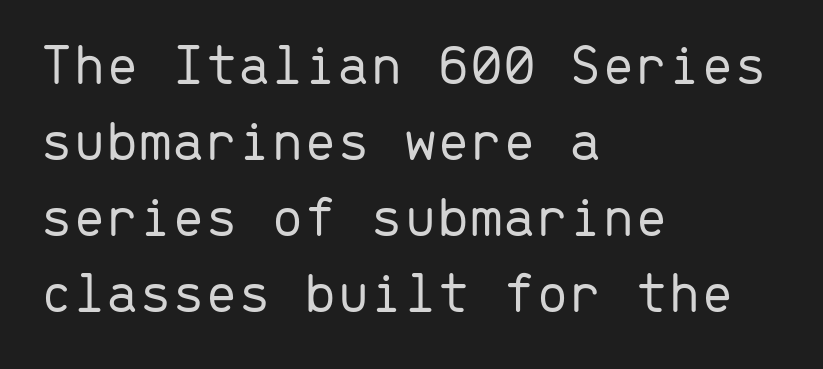
Words float on clear page, feet unadorned. Think of a typewriter: that constant character pitch is what you see here. The vertical gap from one line to the next is medium. No letter is thick-stroked: the sample isn't bold.
